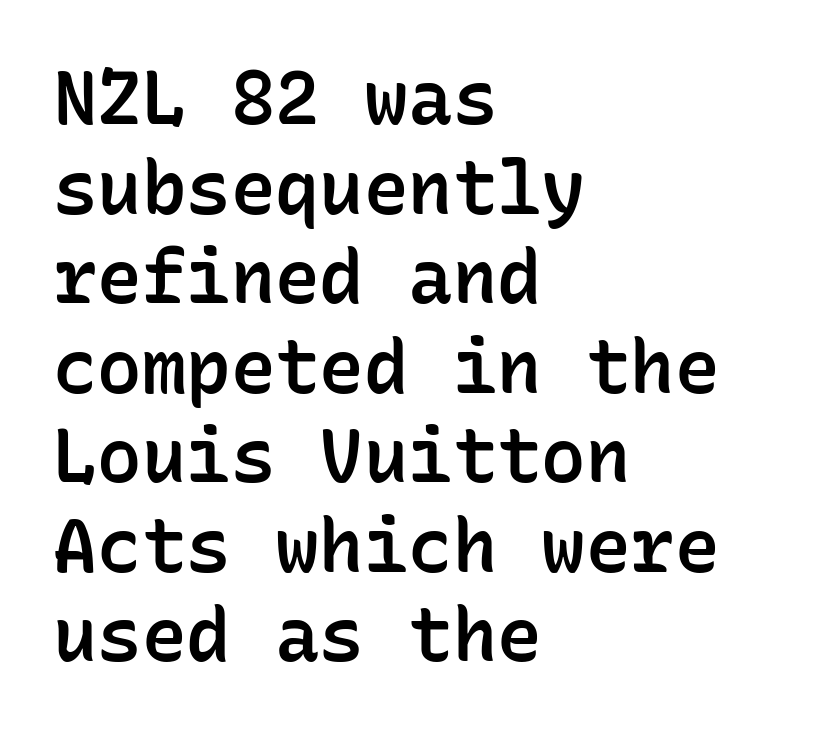
The image shows 74 px semibold sans-serif type, upright, monospaced; set left-aligned, line spacing 1.21x, normal letter spacing, not underlined; low stroke contrast and a medium x-height.
